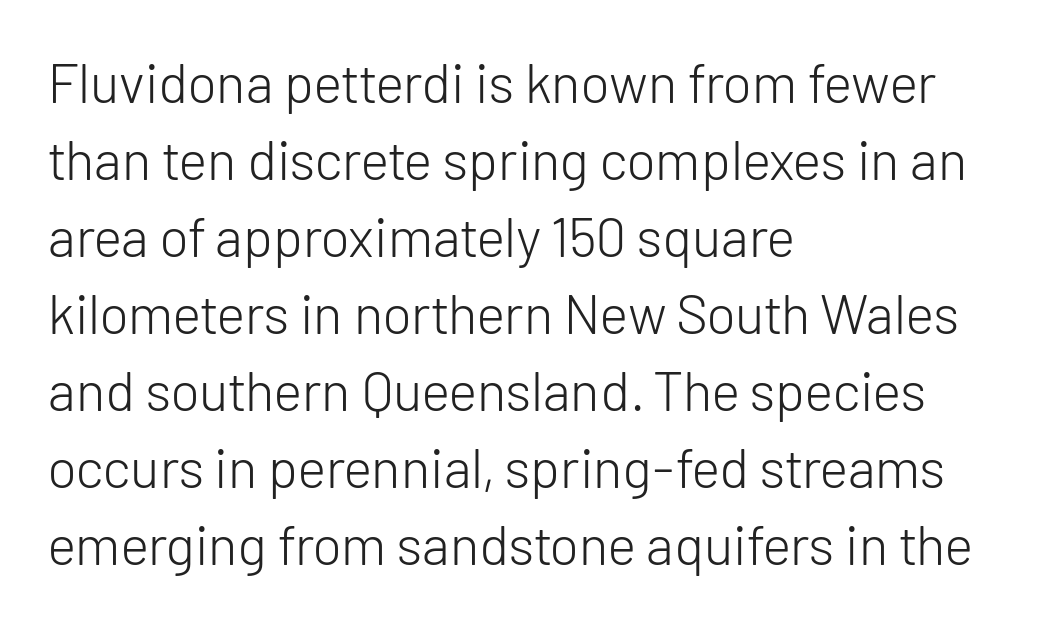
Q: Is the text bold? A: No.
Q: Is the text italic (slanted)? A: No, it is upright.
Q: Is the typeface a serif or a sans-serif typeface? A: Sans-serif.
Q: Is the text underlined? A: No.
Q: How is the paragraph aligned? A: Left-aligned.
Q: Is the spacing between letters normal or unusually wide? A: Normal.
Q: Is the spacing between lines tight, normal or loose? A: Normal.
Q: Width (condensed, normal, or wide)? A: Normal.
Q: Stroke contrast? A: Low.
Q: x-height? A: Medium.
Q: Monospaced? A: No.
